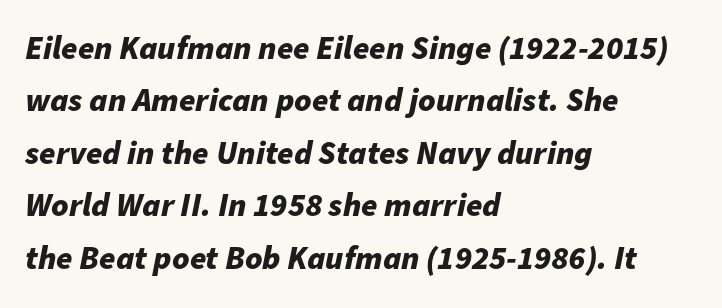
The image shows 33 px bold type, italic (leaning right); set left-aligned, normal line spacing (1.59x), normal letter spacing, not underlined; low stroke contrast and a medium x-height.
